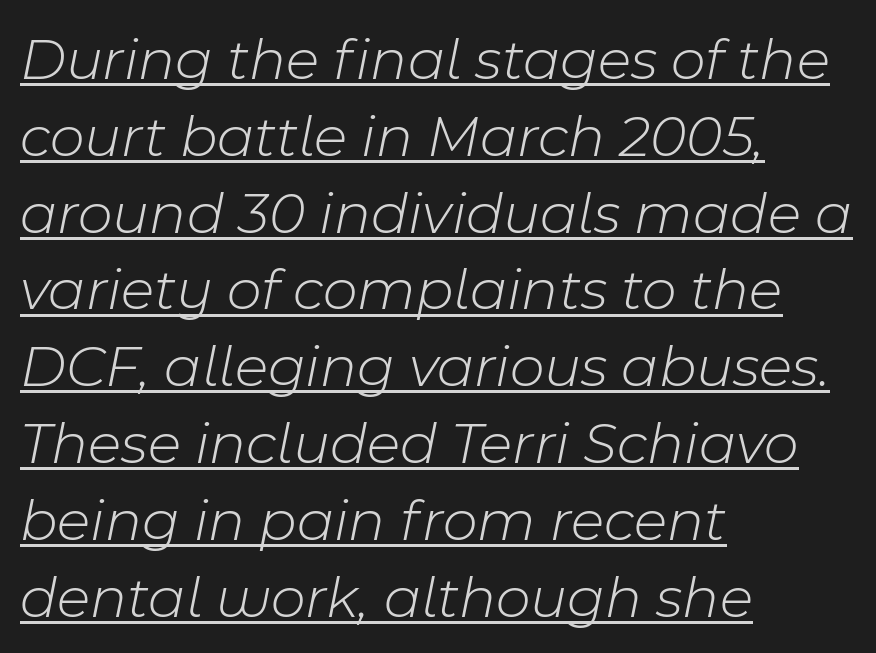
{"italic": "yes", "lean": "right", "slant_degrees": 11, "bold": "no", "weight": "light", "width": "normal", "stroke_contrast": "low", "x_height": "medium", "monospaced": "no", "underline": "yes", "align": "left", "line_spacing": "normal", "line_spacing_ratio": 1.28, "letter_spacing": "normal", "letter_spacing_em": 0.0, "glyph_px": 60}
